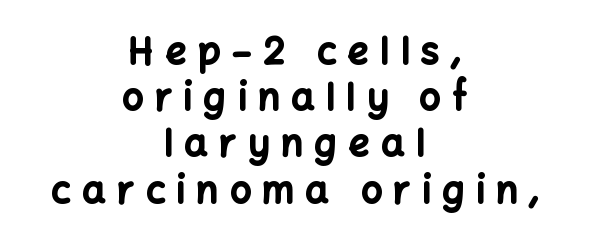
Q: Is the text bold? A: Yes.
Q: Is the text italic (slanted)? A: No, it is upright.
Q: Is the typeface a serif or a sans-serif typeface? A: Sans-serif.
Q: Is the text underlined? A: No.
Q: How is the paragraph aligned? A: Centered.
Q: Is the spacing between letters normal or unusually wide? A: Unusually wide.
Q: Is the spacing between lines tight, normal or loose? A: Normal.
Q: Width (condensed, normal, or wide)? A: Normal.
Q: Stroke contrast? A: Low.
Q: x-height? A: Medium.
Q: Monospaced? A: No.
